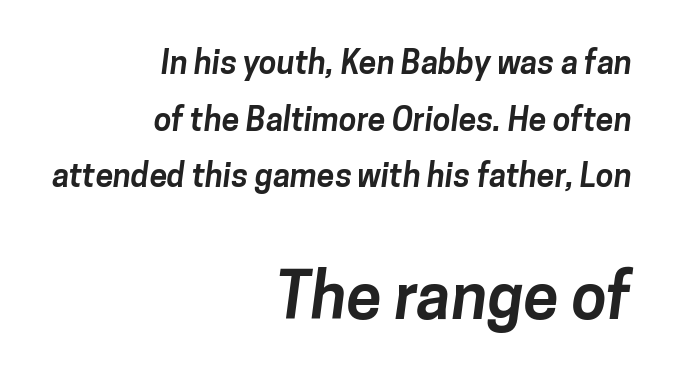
{"serif": "no", "bold": "yes", "weight": "bold", "width": "normal", "stroke_contrast": "low", "x_height": "medium", "monospaced": "no", "underline": "no", "align": "right", "line_spacing_ratio": 1.77, "letter_spacing": "normal", "letter_spacing_em": 0.0, "larger_block": "second", "size_ratio": 2.0, "glyph_px": 64}
